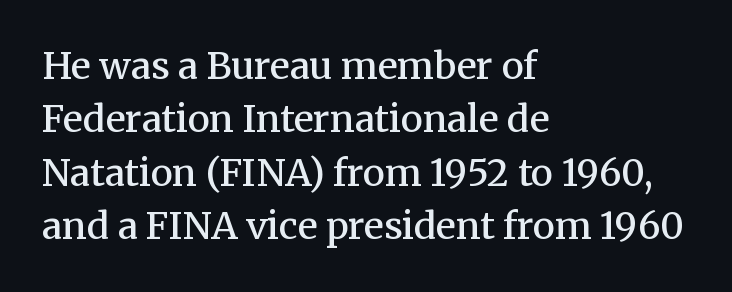
{"serif": "yes", "italic": "no", "bold": "semi", "weight": "semibold", "width": "normal", "stroke_contrast": "medium", "x_height": "medium", "monospaced": "no", "underline": "no", "align": "left", "line_spacing": "normal", "line_spacing_ratio": 1.44, "letter_spacing": "normal", "letter_spacing_em": 0.0, "glyph_px": 37}
